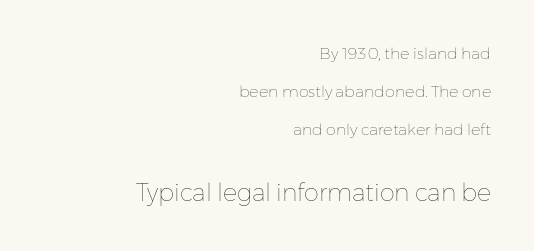
{"italic": "no", "bold": "no", "underline": "no", "align": "right", "line_spacing": "loose", "line_spacing_ratio": 2.39, "letter_spacing": "normal", "letter_spacing_em": 0.0, "larger_block": "second", "size_ratio": 1.5, "glyph_px": 24}
